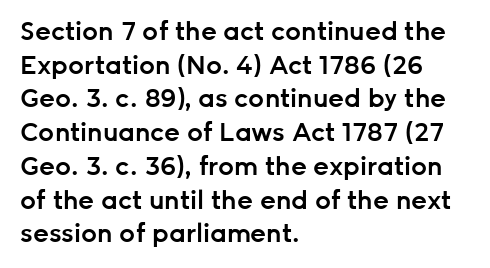
Q: Is the text bold? A: Semi-bold.
Q: Is the text italic (slanted)? A: No, it is upright.
Q: Is the text underlined? A: No.
Q: How is the paragraph aligned? A: Left-aligned.
Q: Is the spacing between letters normal or unusually wide? A: Normal.
Q: Is the spacing between lines tight, normal or loose? A: Normal.
